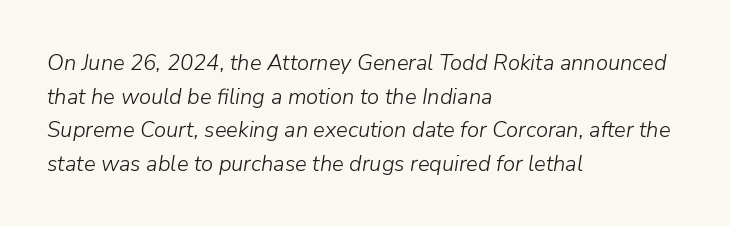
One glance says typical: line gaps are just what's usual. On a weight scale, this lands at 450 or below. Yep, that's italic — everything's leaning. Characters follow at the spacing the type designer built in. Letters rest on an invisible, unmarked baseline. Line beginnings align vertically; line endings do not.
